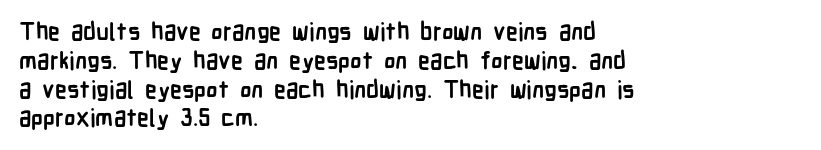
A classic flush-left, rag-right setting is used for this passage. Plenty of ink on the page — the face is bold. A typesetter would mark this as roman, not italic. In terms of letterspacing, this is plain default setting. The zone under the glyphs is completely vacant.
